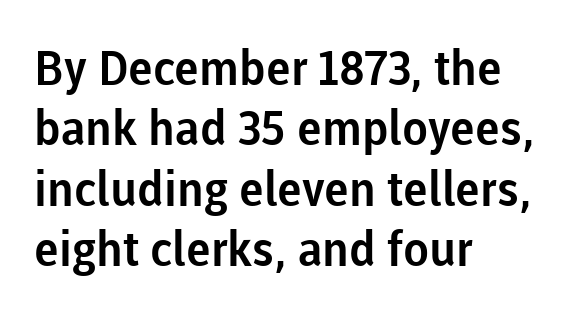
Quick note: underline off. Posture: straight, roman, zero tilt. The block of text has a typical density, with ordinary space between rows. Serif or sans? Sans — the stroke terminals are bare. Inter-character spacing is left at the font's built-in metrics.
